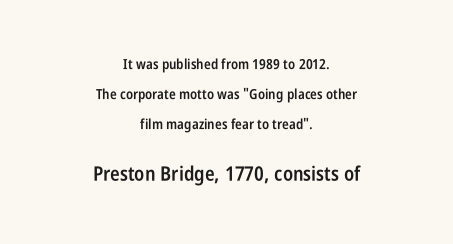
Size contrast runs from small at the top to large at the bottom. Here the glyphs are tracked normally, forming tight word shapes. Moderately thickened strokes mark this as semibold type. You could fit nearly another row in the gap between these rows.
